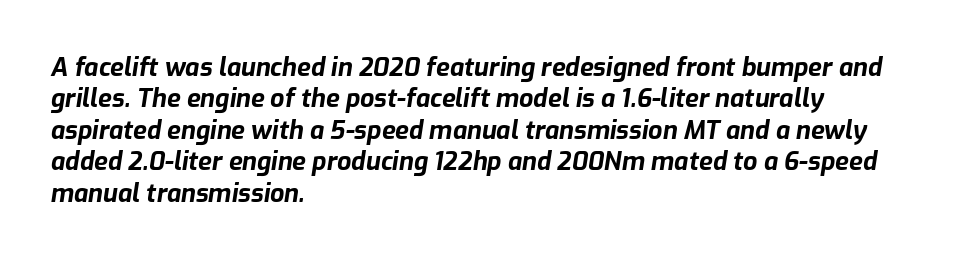
{"italic": "yes", "lean": "right", "slant_degrees": 9, "bold": "yes", "underline": "no", "align": "left", "line_spacing": "normal", "line_spacing_ratio": 1.26, "letter_spacing": "normal", "letter_spacing_em": 0.0, "glyph_px": 25}
